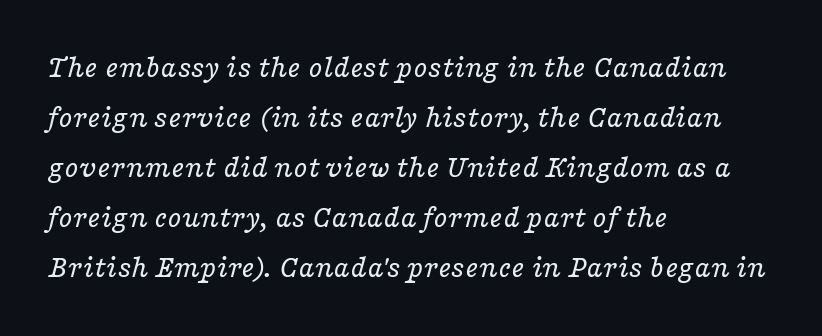
Q: Is the text bold? A: No.
Q: Is the text italic (slanted)? A: Yes, it leans right by about 16 degrees.
Q: Is the typeface a serif or a sans-serif typeface? A: Serif.
Q: Is the text underlined? A: No.
Q: How is the paragraph aligned? A: Left-aligned.
Q: Is the spacing between letters normal or unusually wide? A: Normal.
Q: Is the spacing between lines tight, normal or loose? A: Normal.
Q: Width (condensed, normal, or wide)? A: Wide.
Q: Stroke contrast? A: Low.
Q: x-height? A: Medium.
Q: Monospaced? A: No.
